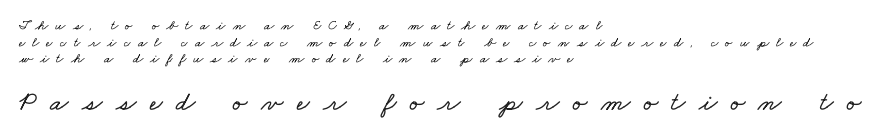
Q: Is the text underlined? A: No.
Q: How is the paragraph aligned? A: Left-aligned.
Q: Is the spacing between letters normal or unusually wide? A: Unusually wide.
Q: Which block of text is set in a larger size, the first (top) or the second (bottom)? A: The second (bottom) one.
